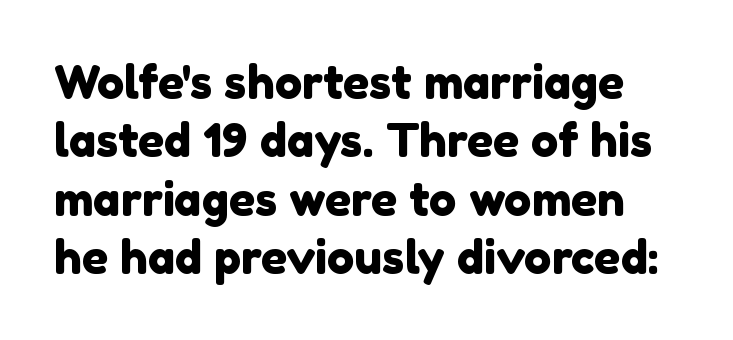
{"serif": "no", "width": "normal", "x_height": "medium", "monospaced": "no", "underline": "no", "line_spacing": "normal", "line_spacing_ratio": 1.27, "letter_spacing": "normal", "letter_spacing_em": 0.0, "glyph_px": 46}
